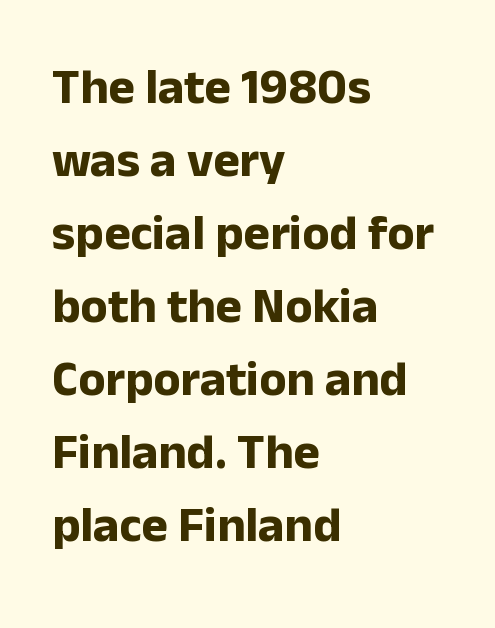
{"serif": "no", "italic": "no", "bold": "yes", "weight": "bold", "width": "normal", "stroke_contrast": "low", "x_height": "medium", "monospaced": "no", "underline": "no", "align": "left", "line_spacing": "normal", "line_spacing_ratio": 1.46, "letter_spacing": "normal", "letter_spacing_em": 0.0, "glyph_px": 50}
